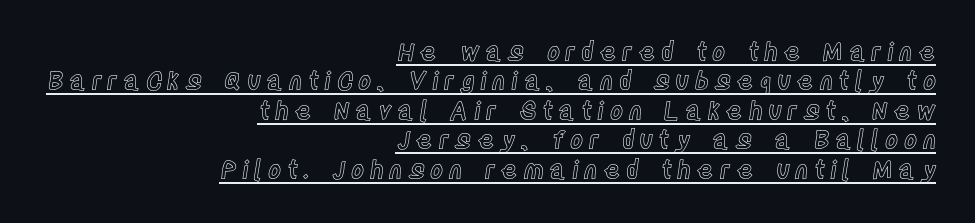
{"underline": "yes", "align": "right", "line_spacing_ratio": 1.18, "letter_spacing": "wide", "letter_spacing_em": 0.22, "glyph_px": 25}
